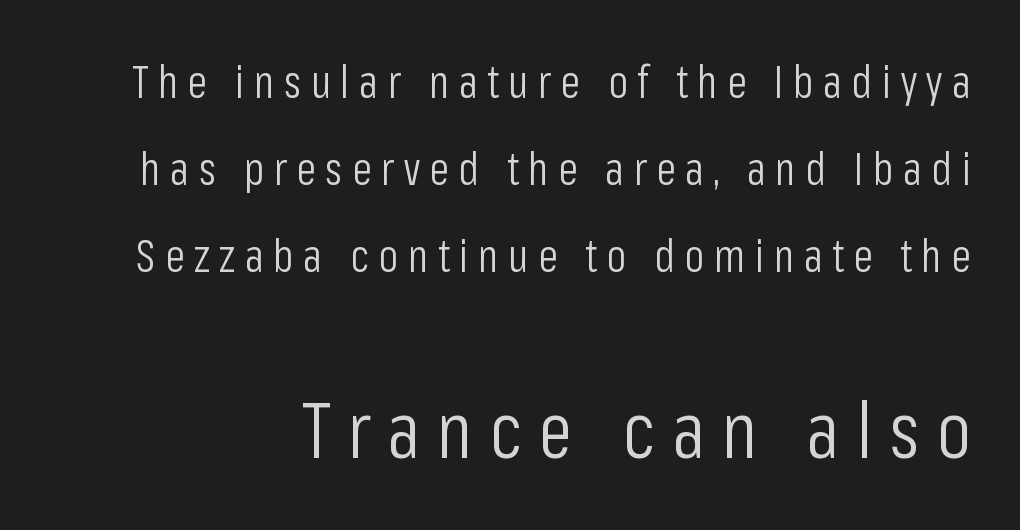
The image shows 79 px light, condensed sans-serif type, upright; set loose line spacing (1.93x), unusually wide letter spacing (+0.21 em), not underlined; the second (bottom) block is 1.76x larger; low stroke contrast and a medium x-height.
